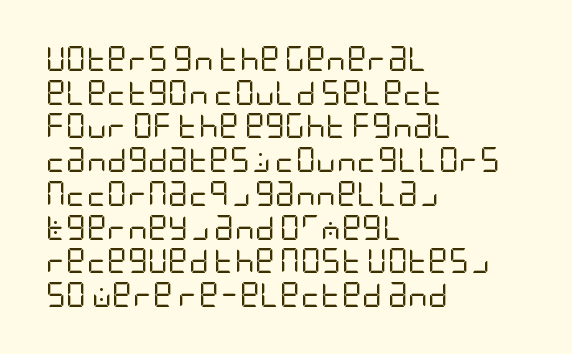
Q: Is the text bold? A: No.
Q: Is the text italic (slanted)? A: No, it is upright.
Q: Is the text underlined? A: No.
Q: How is the paragraph aligned? A: Left-aligned.
Q: Is the spacing between letters normal or unusually wide? A: Normal.
Q: Is the spacing between lines tight, normal or loose? A: Normal.
